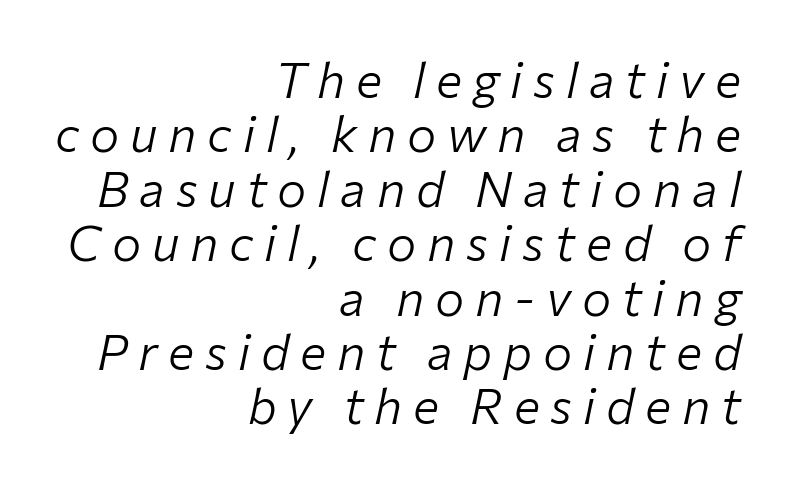
Q: Is the text bold? A: No.
Q: Is the text italic (slanted)? A: Yes, it leans right by about 12 degrees.
Q: Is the text underlined? A: No.
Q: How is the paragraph aligned? A: Right-aligned.
Q: Is the spacing between letters normal or unusually wide? A: Unusually wide.
Q: Is the spacing between lines tight, normal or loose? A: Tight.
Q: Width (condensed, normal, or wide)? A: Normal.
Q: Stroke contrast? A: Low.
Q: x-height? A: Medium.
Q: Monospaced? A: No.
